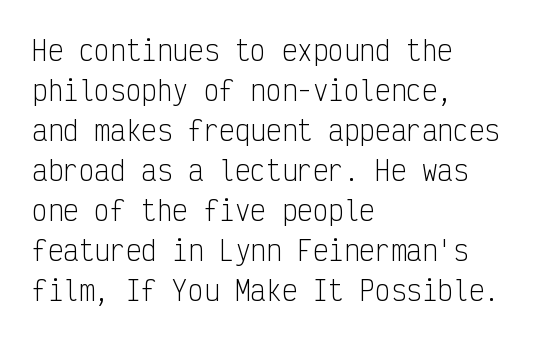
Descender tails drop into unmarked territory. Stroke mass is kept to a normal reading level or below. Default kerning and tracking; the words read as compact shapes. Teacher's note: observe the even left margin — that is flush-left alignment.
